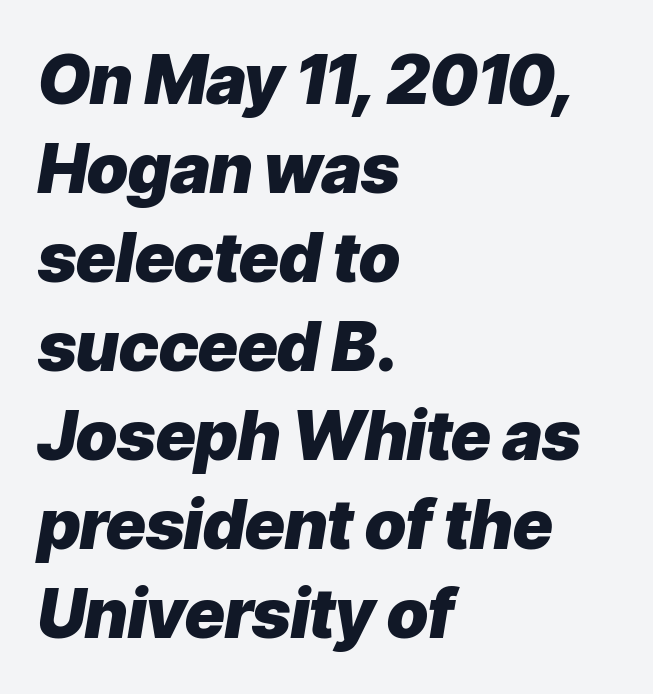
Caption: multi-line text, flush left, ragged right. A normal amount of white space separates one row of letters from the next. The glyphs are unaccompanied by any horizontal stroke below them. Students, this is bold: see how much ink each stroke carries. How are the letters spaced? Ordinarily, with no added tracking. Varying glyph widths throughout — classic text-font behaviour.
